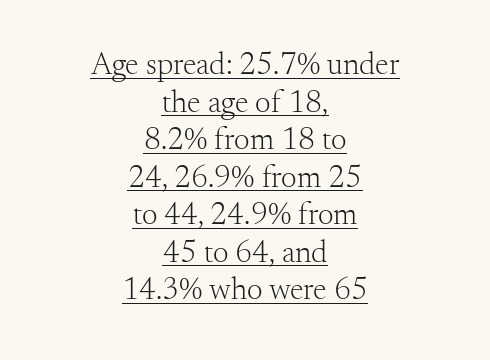
Q: Is the text bold? A: No.
Q: Is the text italic (slanted)? A: No, it is upright.
Q: Is the typeface a serif or a sans-serif typeface? A: Serif.
Q: Is the text underlined? A: Yes.
Q: How is the paragraph aligned? A: Centered.
Q: Is the spacing between letters normal or unusually wide? A: Normal.
Q: Width (condensed, normal, or wide)? A: Normal.
Q: Stroke contrast? A: Medium.
Q: x-height? A: Small.
Q: Monospaced? A: No.
